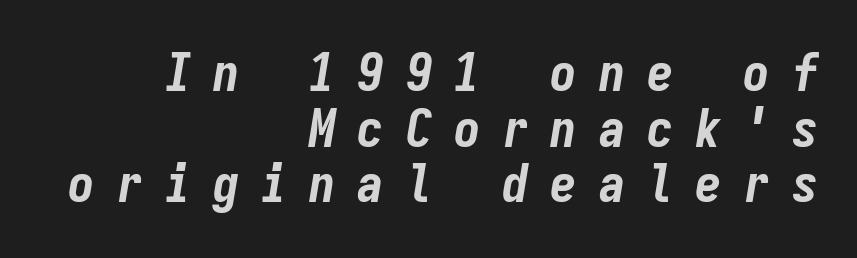
The image shows 53 px bold, condensed type, italic (leaning right), monospaced; set right-aligned, tight line spacing (1.05x), unusually wide letter spacing (+0.41 em), not underlined; low stroke contrast and a medium x-height.
